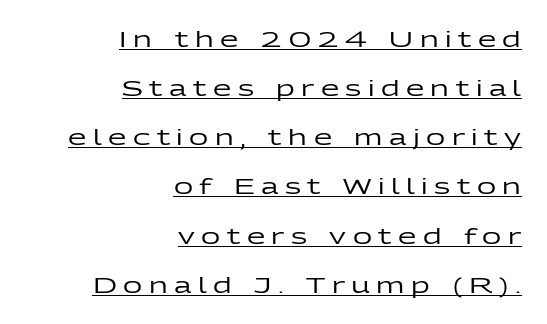
The tracking reads as deliberately expanded to a designer's eye. Honestly, the rows look like they've been pulled way apart. Is there any slant? The stems are plumb. A continuous stroke trails under the words, as in a hyperlink. Does the copy run flush right? Yes — the right margin is perfectly even.
